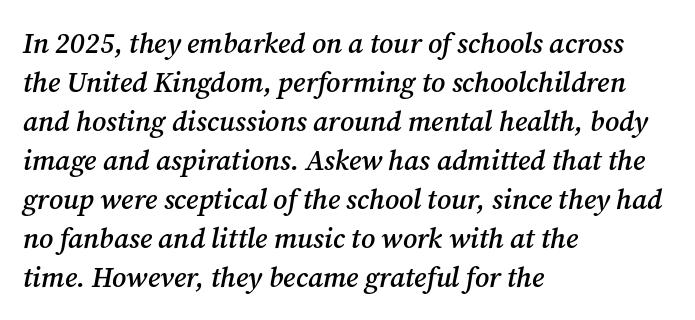
The image shows 28 px semibold serif type, italic (leaning right); set left-aligned, normal line spacing (1.39x), normal letter spacing, not underlined; medium stroke contrast and a medium x-height.
